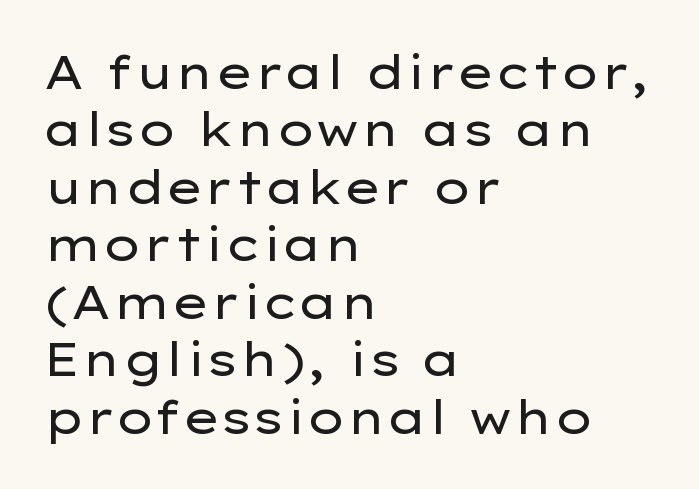
The image shows 46 px regular-weight, wide sans-serif type, upright; set left-aligned, normal line spacing (1.25x), normal letter spacing, not underlined; low stroke contrast and a medium x-height.
